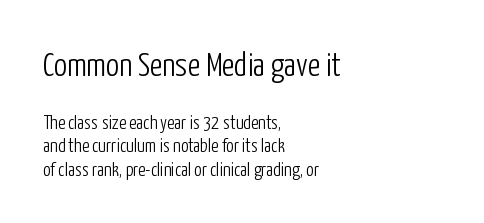
The image shows 33 px light, condensed sans-serif type, upright; set left-aligned, line spacing 1.23x, normal letter spacing, not underlined; the first (top) block is 1.74x larger; low stroke contrast and a medium x-height.
